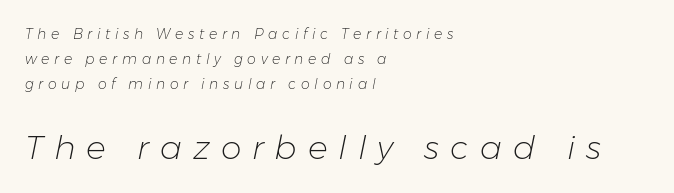
Each stroke keeps to a modest, everyday thickness or less. Lines of text with bare space underneath. Looks like regular typesetting: each glyph gets only the width it needs. Does the lettering tilt? It does — this is italic. This rendering uses left alignment, leaving the right contour irregular.
